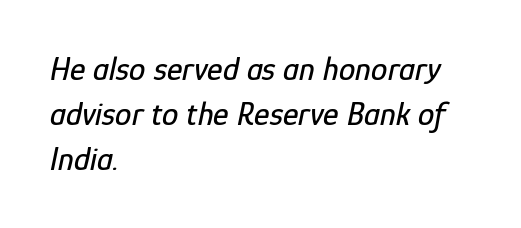
Just letters on the line, the space beneath them empty. Leading: standard. The lettering tilts uniformly, giving the passage an italic look. Spacing verdict: proportional, widths tailored to each character. These lines keep a tight, regular rhythm from letter to letter. Notice how the passage keeps a crisp vertical edge on the left only.
